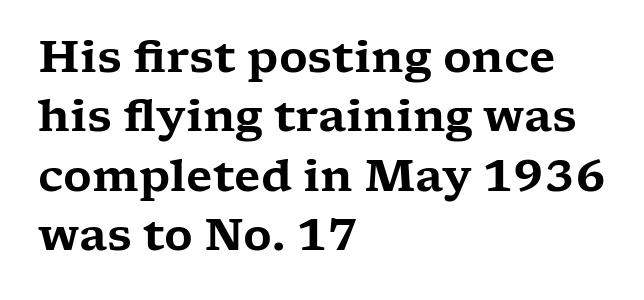
Q: Is the text italic (slanted)? A: No, it is upright.
Q: Is the typeface a serif or a sans-serif typeface? A: Serif.
Q: Is the text underlined? A: No.
Q: How is the paragraph aligned? A: Left-aligned.
Q: Is the spacing between letters normal or unusually wide? A: Normal.
Q: Is the spacing between lines tight, normal or loose? A: Normal.
Q: Width (condensed, normal, or wide)? A: Wide.
Q: Stroke contrast? A: Low.
Q: x-height? A: Medium.
Q: Monospaced? A: No.
